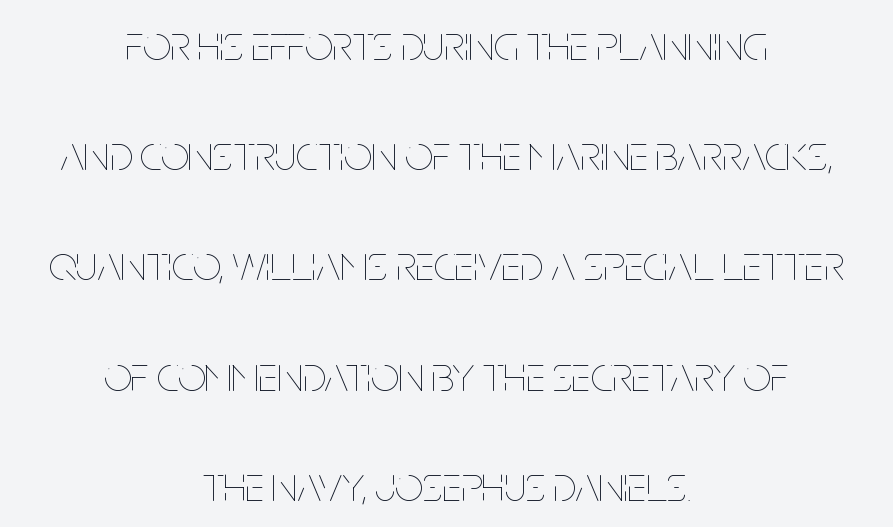
{"italic": "no", "bold": "no", "weight": "thin", "width": "condensed", "stroke_contrast": "low", "x_height": "large", "monospaced": "no", "underline": "no", "align": "center", "line_spacing": "loose", "line_spacing_ratio": 2.25, "letter_spacing": "normal", "letter_spacing_em": 0.0, "glyph_px": 49}
